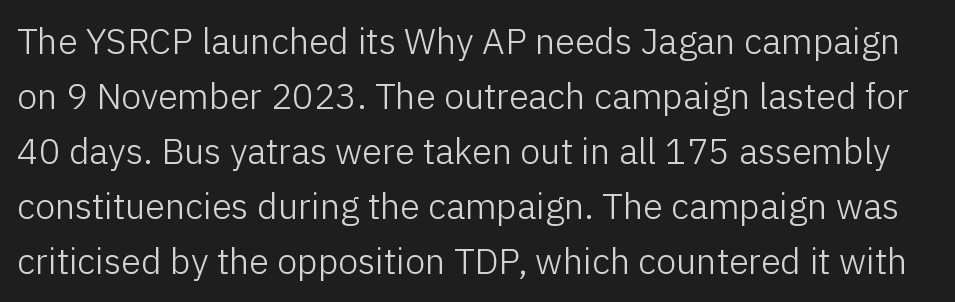
Q: Is the text bold? A: No.
Q: Is the text italic (slanted)? A: No, it is upright.
Q: Is the typeface a serif or a sans-serif typeface? A: Sans-serif.
Q: Is the text underlined? A: No.
Q: Is the spacing between letters normal or unusually wide? A: Normal.
Q: Is the spacing between lines tight, normal or loose? A: Normal.
Q: Width (condensed, normal, or wide)? A: Normal.
Q: Stroke contrast? A: Low.
Q: x-height? A: Medium.
Q: Monospaced? A: No.
